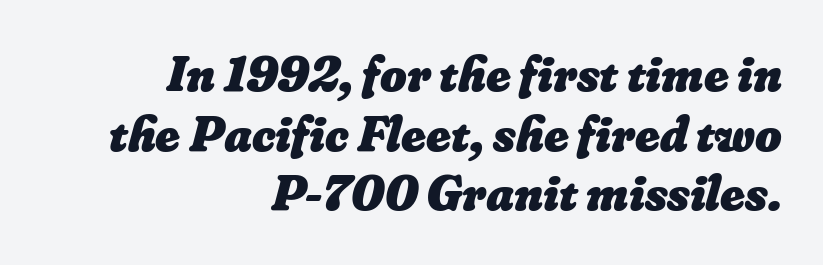
The characters look thick and weighty, a clear bold. Descenders hang freely into open space. Each line ends at the same right margin while the left side varies. Here the designer chose a conventional face with non-uniform glyph widths.
